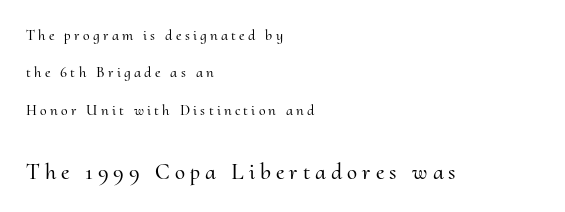
Q: Is the text italic (slanted)? A: No, it is upright.
Q: Is the text underlined? A: No.
Q: How is the paragraph aligned? A: Left-aligned.
Q: Is the spacing between letters normal or unusually wide? A: Unusually wide.
Q: Is the spacing between lines tight, normal or loose? A: Loose.
Q: Which block of text is set in a larger size, the first (top) or the second (bottom)? A: The second (bottom) one.
